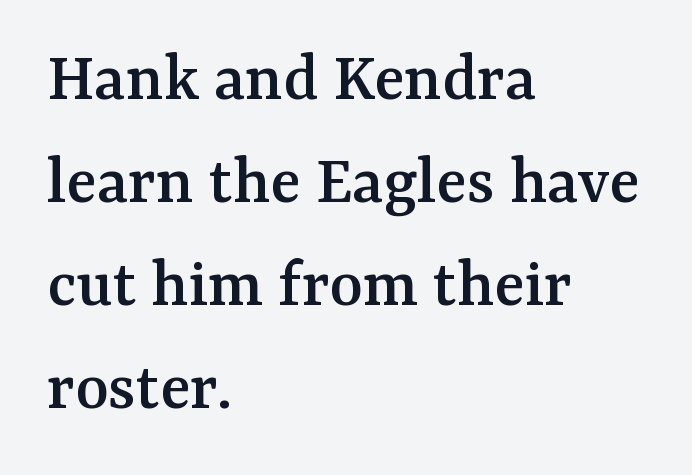
The image shows 71 px serif type, upright; set left-aligned, normal line spacing (1.45x), normal letter spacing, not underlined; medium stroke contrast and a medium x-height.
